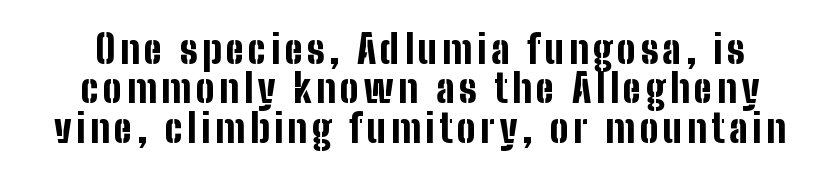
The image shows 39 px bold, condensed sans-serif type, upright; set tight line spacing (1.01x), not underlined; low stroke contrast and a medium x-height.
